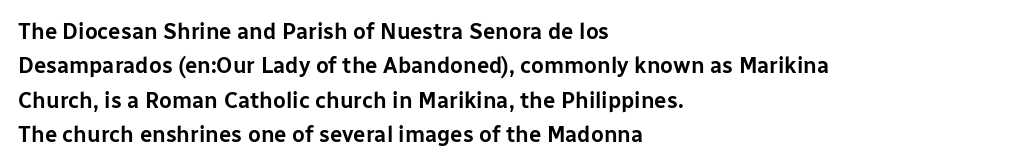
Q: Is the text italic (slanted)? A: No, it is upright.
Q: Is the text underlined? A: No.
Q: How is the paragraph aligned? A: Left-aligned.
Q: Is the spacing between letters normal or unusually wide? A: Normal.
Q: Is the spacing between lines tight, normal or loose? A: Normal.
